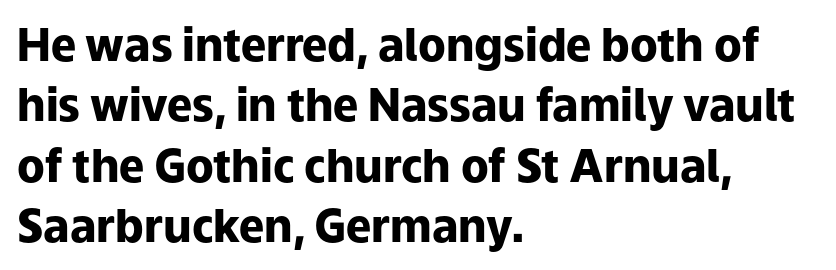
Q: Is the text bold? A: Yes.
Q: Is the text italic (slanted)? A: No, it is upright.
Q: Is the typeface a serif or a sans-serif typeface? A: Sans-serif.
Q: Is the text underlined? A: No.
Q: How is the paragraph aligned? A: Left-aligned.
Q: Is the spacing between letters normal or unusually wide? A: Normal.
Q: Is the spacing between lines tight, normal or loose? A: Normal.
Q: Width (condensed, normal, or wide)? A: Normal.
Q: Stroke contrast? A: Low.
Q: x-height? A: Medium.
Q: Monospaced? A: No.
